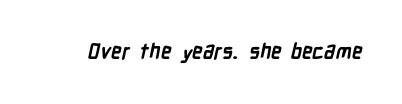
Q: Is the text bold? A: Yes.
Q: Is the text underlined? A: No.
Q: Is the spacing between letters normal or unusually wide? A: Normal.
